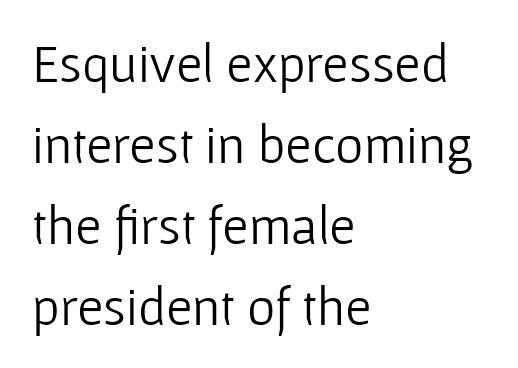
The image shows 54 px light sans-serif type, upright; set left-aligned, normal line spacing (1.5x), normal letter spacing, not underlined; low stroke contrast and a medium x-height.
